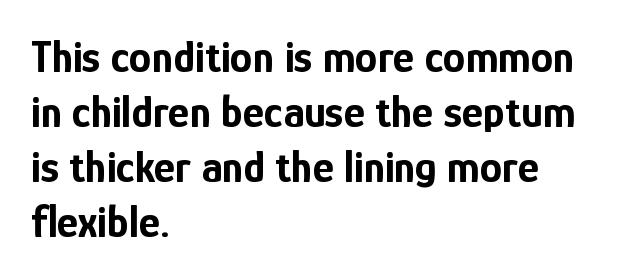
Character widths vary here, with narrow letters taking less room than wide ones. Each word holds together tightly as a unit, with standard inter-letter gaps. Visually the block forms a straight wall on the left and a jagged coastline on the right. This is roman type, the default non-slanted kind. This is heavy type, rendered in bold.
